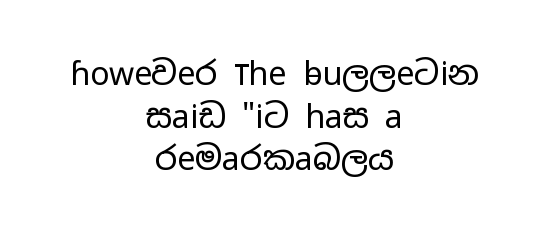
These lines are centered, leaving both edges ragged. Check under the words: just untouched page. Look at the tracking — it's just the regular setting, nothing added. Look at the bottom of the vertical strokes: they stop flat, with no serifs. Each new line begins a customary step beneath the previous one. You could not count columns in this text — the font is proportionally spaced.
